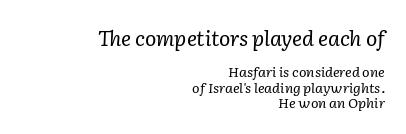
{"italic": "yes", "lean": "right", "slant_degrees": 2, "bold": "no", "underline": "no", "align": "right", "line_spacing": "tight", "line_spacing_ratio": 1.08, "letter_spacing": "normal", "letter_spacing_em": 0.0, "larger_block": "first", "size_ratio": 1.5, "glyph_px": 21}
